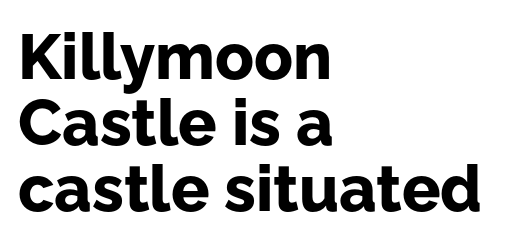
The image shows 64 px bold sans-serif type, upright; set left-aligned, tight line spacing (1.03x), normal letter spacing, not underlined; low stroke contrast and a medium x-height.
